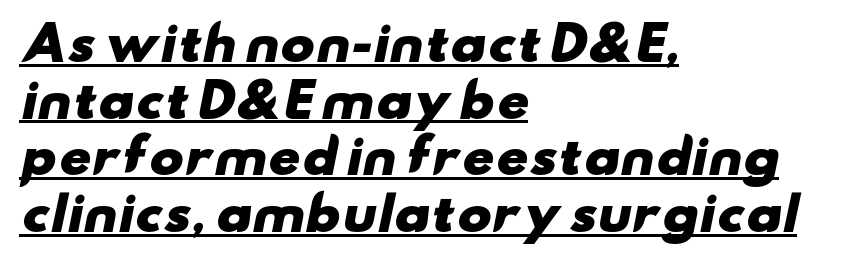
Summary of weight: heavy, a full bold. Underlining? Definitely there. This sample is left-justified, so line endings fall wherever the words run out. The face used here is proportionally spaced, like ordinary book or web type. The passage shown is typeset with a sans-serif family. Inter-character spacing is left at the font's built-in metrics.
